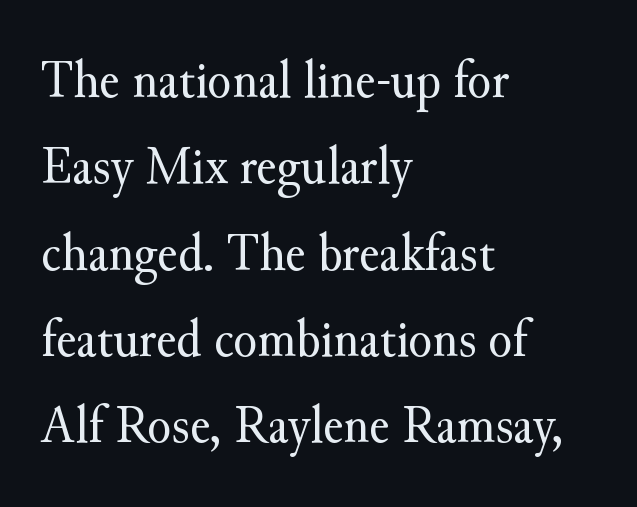
The image shows 55 px regular-weight serif type, upright; set left-aligned, normal line spacing (1.57x), normal letter spacing, not underlined; medium stroke contrast and a small x-height.
